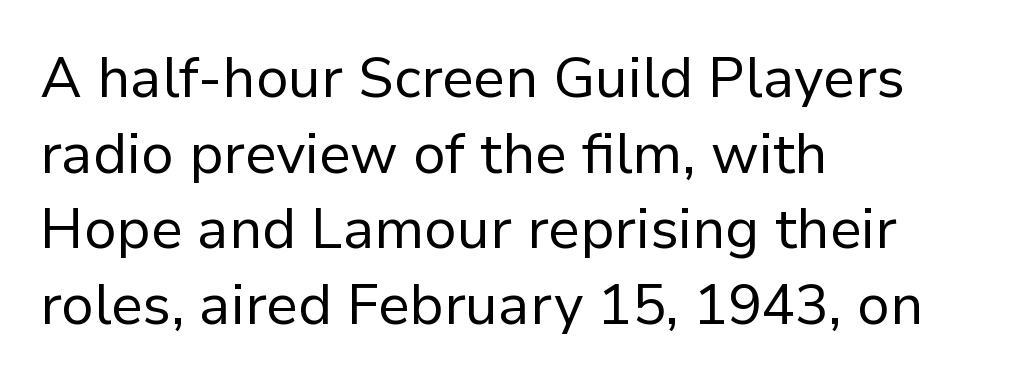
{"serif": "no", "italic": "no", "bold": "no", "weight": "regular", "width": "normal", "stroke_contrast": "low", "x_height": "medium", "monospaced": "no", "underline": "no", "align": "left", "line_spacing": "normal", "line_spacing_ratio": 1.35, "letter_spacing": "normal", "letter_spacing_em": 0.0, "glyph_px": 56}
